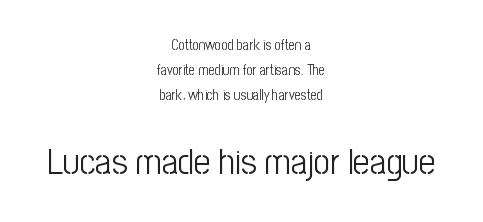
Q: Is the text bold? A: No.
Q: Is the text italic (slanted)? A: No, it is upright.
Q: Is the typeface a serif or a sans-serif typeface? A: Sans-serif.
Q: Is the text underlined? A: No.
Q: How is the paragraph aligned? A: Centered.
Q: Is the spacing between letters normal or unusually wide? A: Normal.
Q: Which block of text is set in a larger size, the first (top) or the second (bottom)? A: The second (bottom) one.
Q: Width (condensed, normal, or wide)? A: Condensed.
Q: Stroke contrast? A: Low.
Q: x-height? A: Medium.
Q: Monospaced? A: No.
